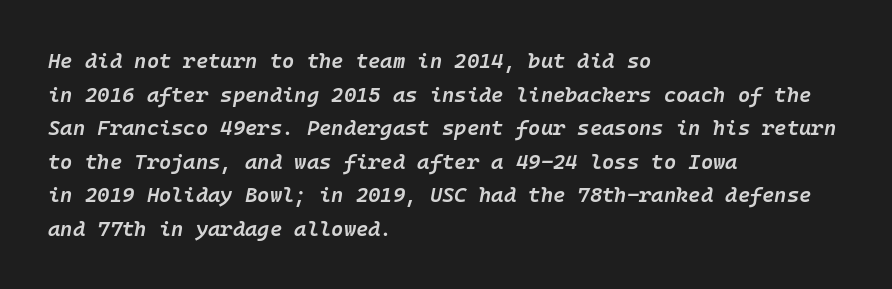
The typography opts for an oblique posture over an upright one. Each word holds together tightly as a unit, with standard inter-letter gaps. The words here are not underlined. One-word summary of the alignment: left. Interline gaps are of average width in this sample.
